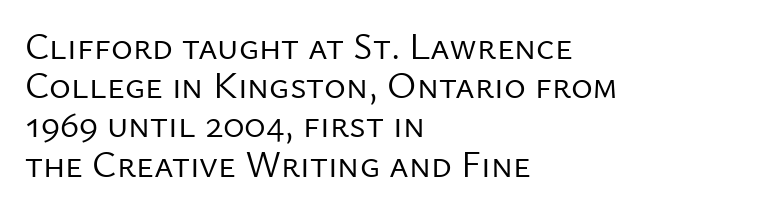
Nothing sits at the stroke ends, so this counts as sans-serif. A classic flush-left, rag-right setting is used for this passage. The strokes are not fattened; the text isn't bold. Honestly, the rows look squashed on top of each other. Look at the tracking — it's just the regular setting, nothing added. The specimen omits any rule beneath the text block's lines.
